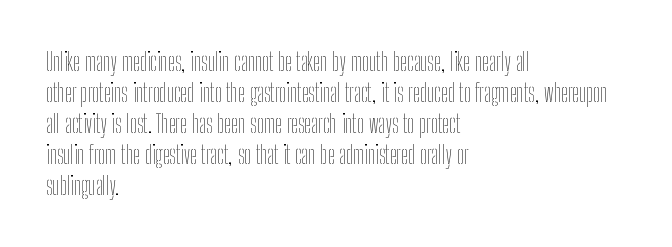
The image shows 25 px text type, upright; set left-aligned, line spacing 1.24x, normal letter spacing, not underlined.
